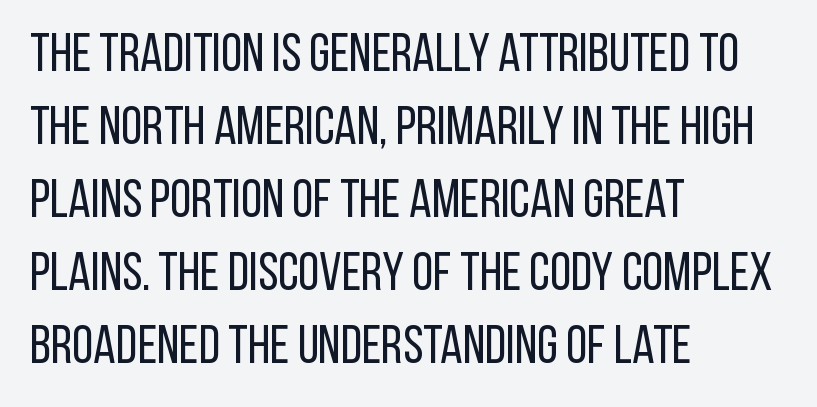
{"serif": "no", "italic": "no", "bold": "no", "weight": "regular", "width": "condensed", "stroke_contrast": "low", "x_height": "large", "monospaced": "no", "underline": "no", "align": "left", "line_spacing": "normal", "line_spacing_ratio": 1.35, "letter_spacing": "normal", "letter_spacing_em": 0.0, "glyph_px": 54}
